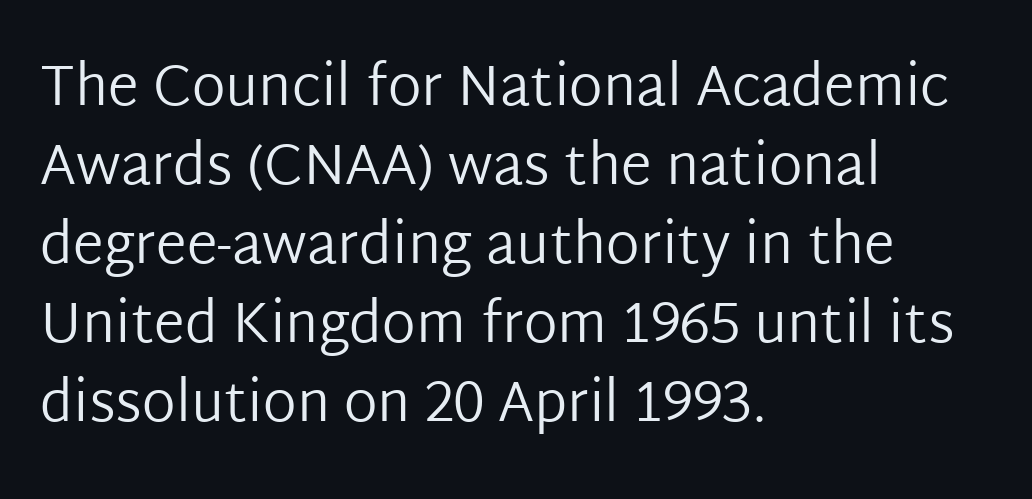
The image shows 56 px regular-weight sans-serif type, upright; set left-aligned, normal line spacing (1.41x), normal letter spacing, not underlined; low stroke contrast and a medium x-height.
